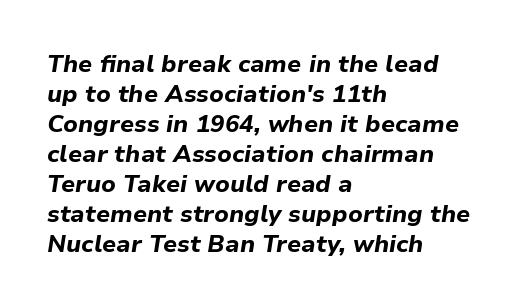
The block of text has a typical density, with ordinary space between rows. There is no visible air inserted between adjacent glyphs. The paragraph shown leans on its left margin. Bold? Absolutely — the strokes are thick and heavy. A bare baseline throughout the passage.
